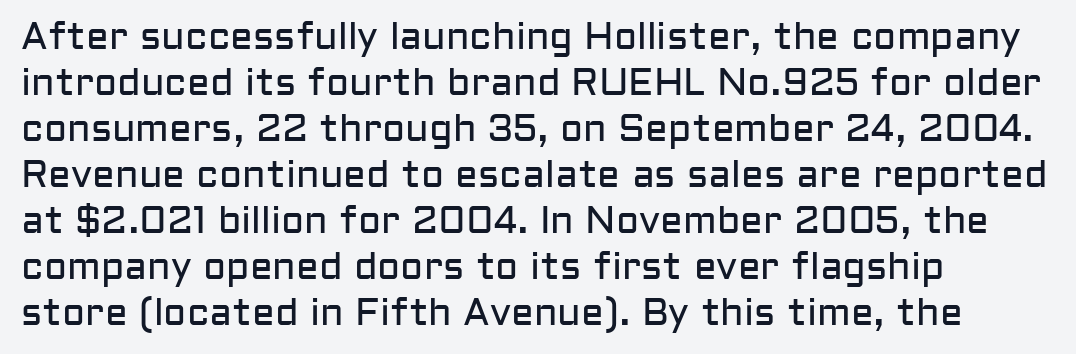
{"serif": "no", "italic": "no", "bold": "no", "weight": "regular", "width": "normal", "stroke_contrast": "low", "x_height": "medium", "monospaced": "no", "underline": "no", "align": "left", "line_spacing_ratio": 1.21, "letter_spacing": "normal", "letter_spacing_em": 0.0, "glyph_px": 38}
